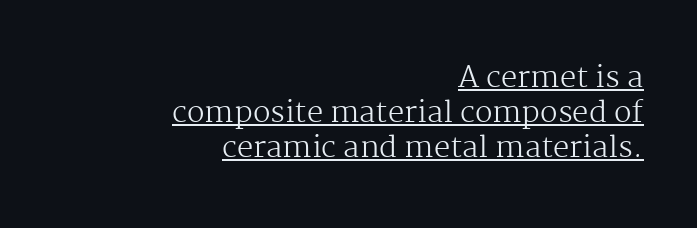
The image shows 29 px regular-weight serif type, upright; set right-aligned, line spacing 1.2x, normal letter spacing, underlined; medium stroke contrast and a medium x-height.
